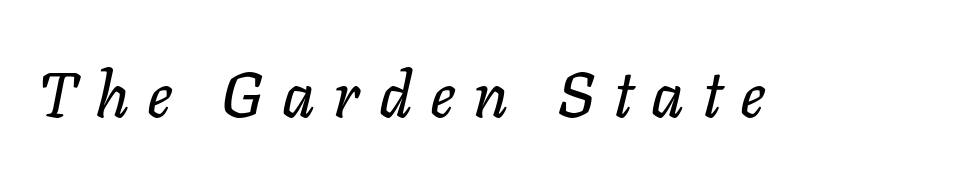
Just letters on the line, the space beneath them empty. Is this a fixed-width face? No — the glyphs have proportional, varying widths. The gaps between neighbouring characters are conspicuously large. Yep, that's italic — everything's leaning.
